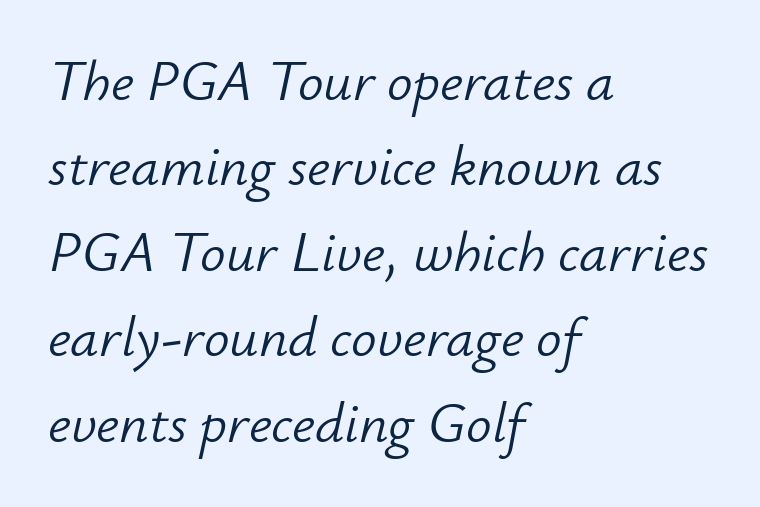
Q: Is the text bold? A: No.
Q: Is the text italic (slanted)? A: Yes, it leans right by about 12 degrees.
Q: Is the text underlined? A: No.
Q: How is the paragraph aligned? A: Left-aligned.
Q: Is the spacing between letters normal or unusually wide? A: Normal.
Q: Is the spacing between lines tight, normal or loose? A: Normal.
Q: Width (condensed, normal, or wide)? A: Normal.
Q: Stroke contrast? A: Low.
Q: x-height? A: Small.
Q: Monospaced? A: No.
